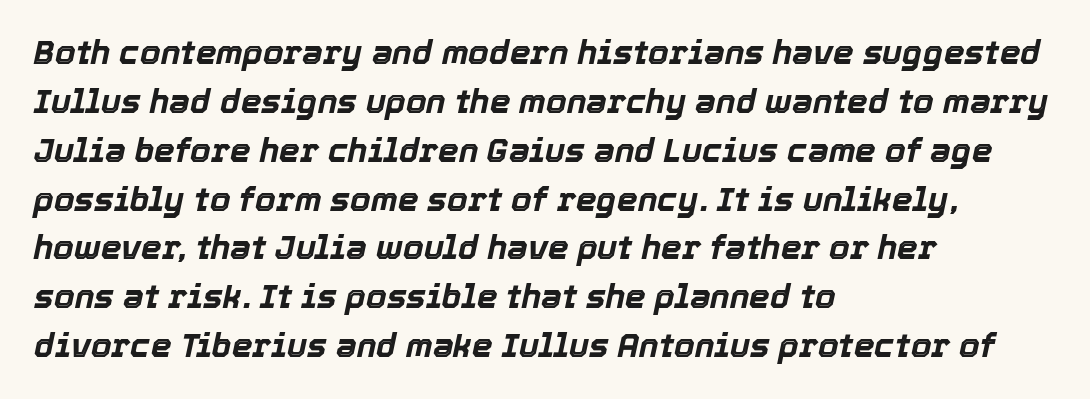
Notice how descenders clear the ascenders below comfortably — that's standard leading. The type is set solid horizontally, with unmodified tracking. Designer's note — italics engaged. Honestly, there is no underline to notice here at all. Spacing verdict: proportional, widths tailored to each character. The strokes are fattened all the way to bold.
